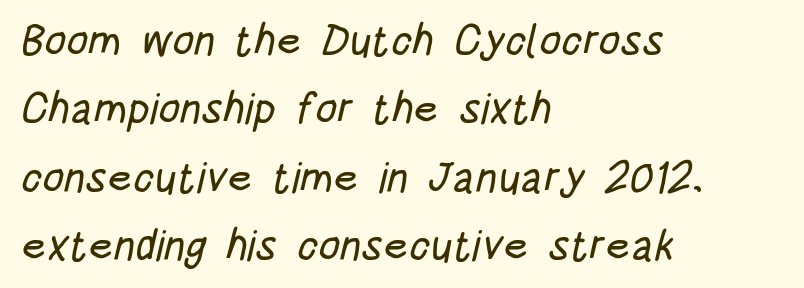
Q: Is the typeface a serif or a sans-serif typeface? A: Sans-serif.
Q: Is the text underlined? A: No.
Q: How is the paragraph aligned? A: Left-aligned.
Q: Is the spacing between letters normal or unusually wide? A: Normal.
Q: Is the spacing between lines tight, normal or loose? A: Normal.
Q: Width (condensed, normal, or wide)? A: Condensed.
Q: Stroke contrast? A: Low.
Q: x-height? A: Large.
Q: Monospaced? A: No.
